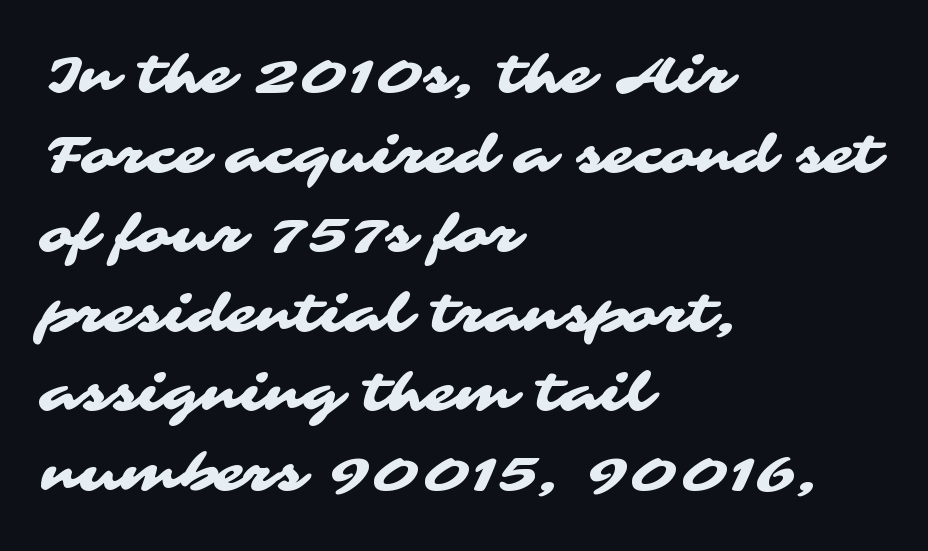
The image shows 51 px wide sans-serif type; set left-aligned, normal line spacing (1.56x), normal letter spacing, not underlined; medium stroke contrast and a medium x-height.
